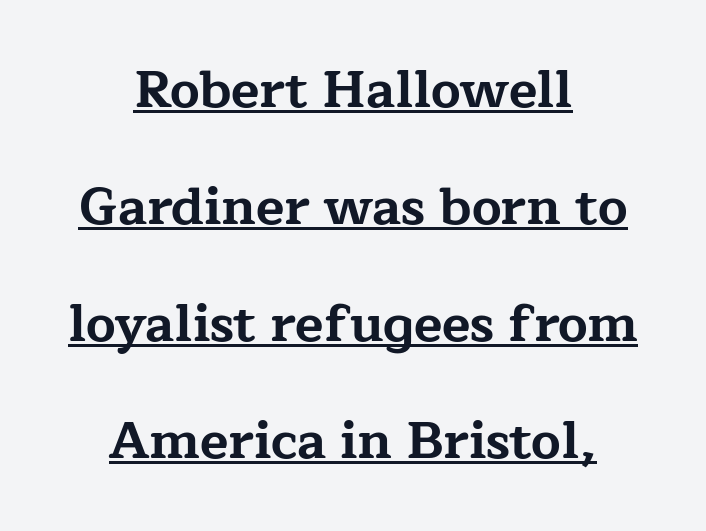
The image shows 52 px bold, wide serif type, upright; set centered, loose line spacing (2.25x), normal letter spacing, underlined; low stroke contrast and a medium x-height.
